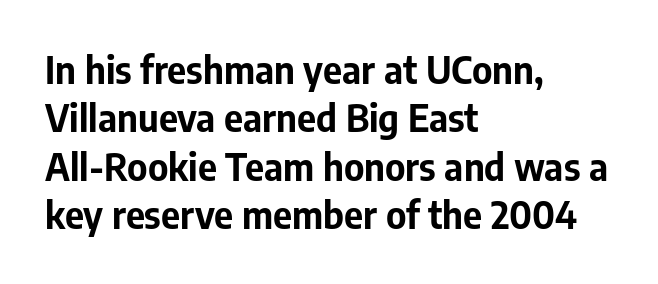
Q: Is the text bold? A: Yes.
Q: Is the text italic (slanted)? A: No, it is upright.
Q: Is the typeface a serif or a sans-serif typeface? A: Sans-serif.
Q: Is the text underlined? A: No.
Q: How is the paragraph aligned? A: Left-aligned.
Q: Is the spacing between letters normal or unusually wide? A: Normal.
Q: Is the spacing between lines tight, normal or loose? A: Normal.
Q: Width (condensed, normal, or wide)? A: Normal.
Q: Stroke contrast? A: Low.
Q: x-height? A: Medium.
Q: Monospaced? A: No.
